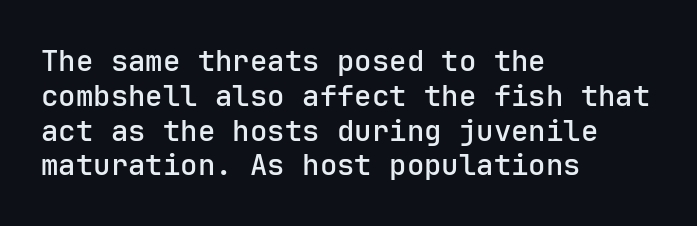
{"serif": "no", "italic": "no", "width": "normal", "stroke_contrast": "low", "x_height": "medium", "monospaced": "yes", "underline": "no", "align": "left", "line_spacing_ratio": 1.2, "letter_spacing": "normal", "letter_spacing_em": 0.0, "glyph_px": 29}
